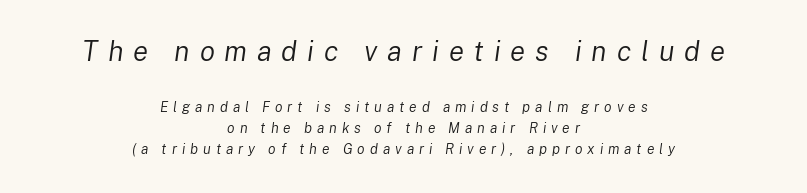
This layout puts the oversized block above and the modest block below. Spacing verdict: proportional, widths tailored to each character. The rendering uses a moderate line-height, typical for paragraphs. Check under the words: just untouched page. The paragraph has two soft edges and a firm central axis.
